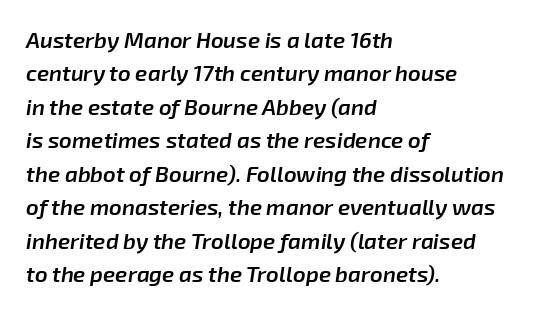
Quick note: italic. Baseline-to-baseline distance is the conventional proportion of letter height. The passage shown is not underscored anywhere. The letterforms sit shoulder to shoulder at normal distance. Summary of weight: moderately heavy, a semibold.
